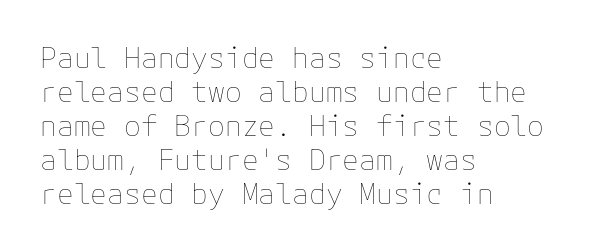
Q: Is the text bold? A: No.
Q: Is the text italic (slanted)? A: No, it is upright.
Q: Is the text underlined? A: No.
Q: How is the paragraph aligned? A: Left-aligned.
Q: Is the spacing between letters normal or unusually wide? A: Normal.
Q: Width (condensed, normal, or wide)? A: Normal.
Q: Stroke contrast? A: Low.
Q: x-height? A: Medium.
